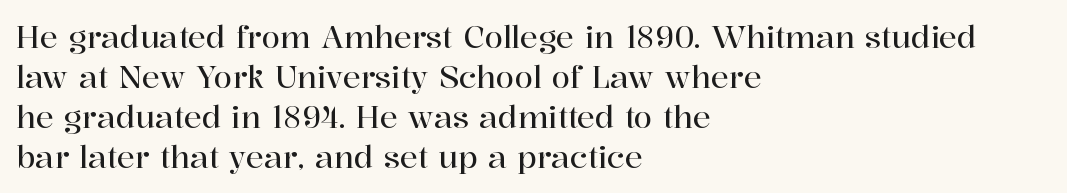
The image shows 30 px serif type, upright; set left-aligned, normal line spacing (1.33x), normal letter spacing, not underlined; high stroke contrast and a medium x-height.
